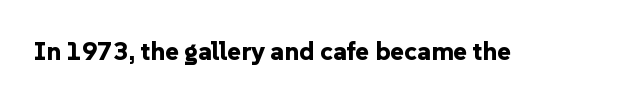
Q: Is the text bold? A: Yes.
Q: Is the text italic (slanted)? A: No, it is upright.
Q: Is the text underlined? A: No.
Q: Is the spacing between letters normal or unusually wide? A: Normal.
